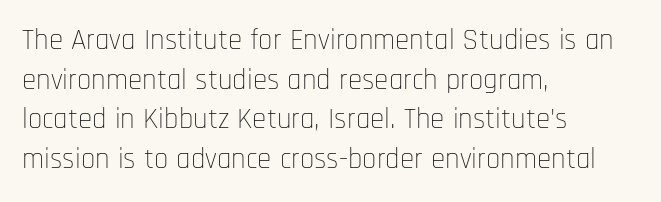
The image shows 29 px thin, condensed sans-serif type, upright; set left-aligned, normal line spacing (1.37x), normal letter spacing, not underlined; low stroke contrast and a large x-height.
